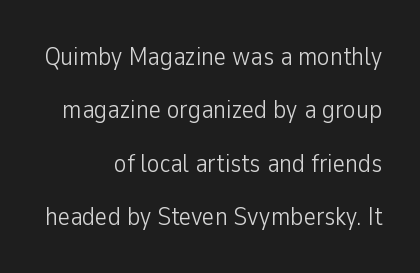
Is the type heavy? It reads as light-to-regular instead. Spacing between characters is what you'd get straight out of the box. The rendering uses a large line-height, opening up the rows. The type sits square on the baseline with zero lean. Line endings align vertically; line beginnings do not. Descenders are the only things crossing below the line.
